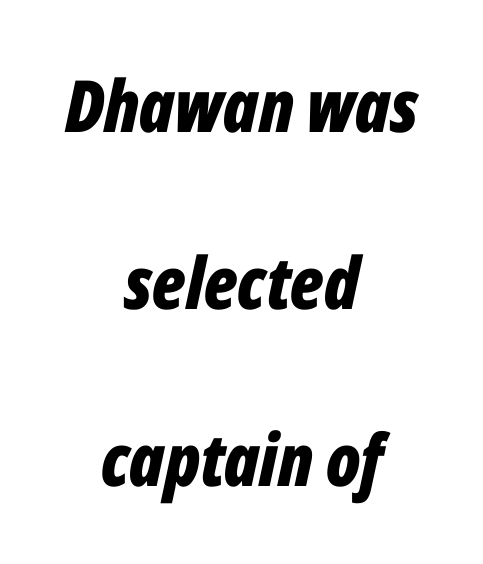
If you folded the block vertically in half, each line would mirror itself in length. The passage shown is not underscored anywhere. Reading down the column, the eye jumps a long way to each next line. Think of a printed novel: that variable character pitch is what you see here. Compared with ordinary roman type, these characters are visibly tilted.
